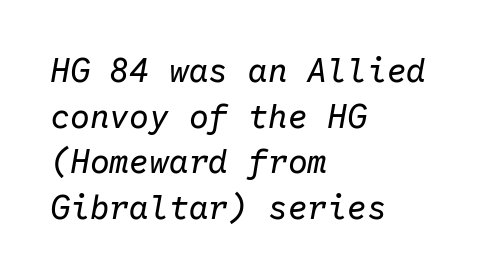
The image shows 33 px regular-weight type, italic (leaning right), monospaced; set left-aligned, normal line spacing (1.38x), normal letter spacing, not underlined; low stroke contrast and a medium x-height.
